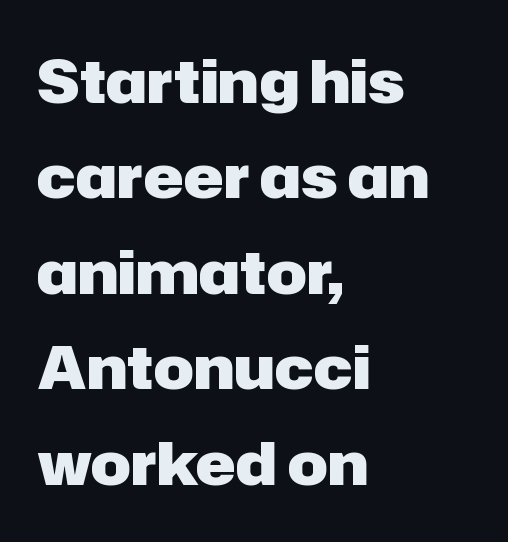
{"serif": "no", "italic": "no", "bold": "yes", "weight": "heavy", "width": "normal", "stroke_contrast": "low", "x_height": "medium", "monospaced": "no", "underline": "no", "align": "left", "line_spacing": "normal", "line_spacing_ratio": 1.59, "letter_spacing": "normal", "letter_spacing_em": 0.0, "glyph_px": 60}
